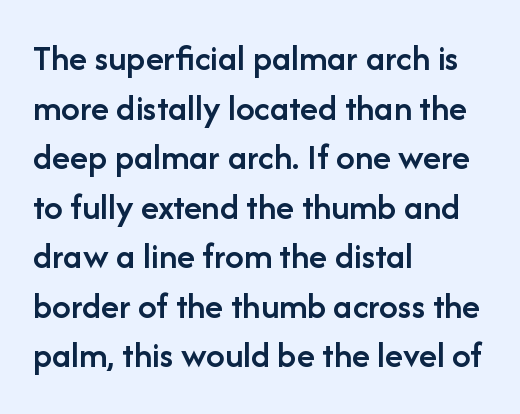
Typesetter's note: demi weight, one step under bold. Line spacing here is normal. Reading down the block, your eye returns to a fixed left position each line. These lines are composed in type without serifs. You could call the tracking neutral — neither tight nor loose.
